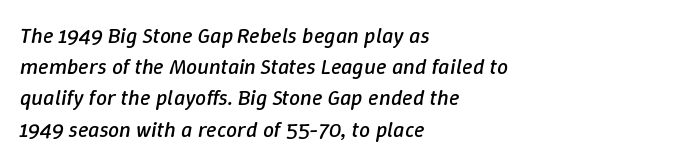
The image shows 22 px text type, italic (leaning right); set left-aligned, normal line spacing (1.42x), normal letter spacing, not underlined.
